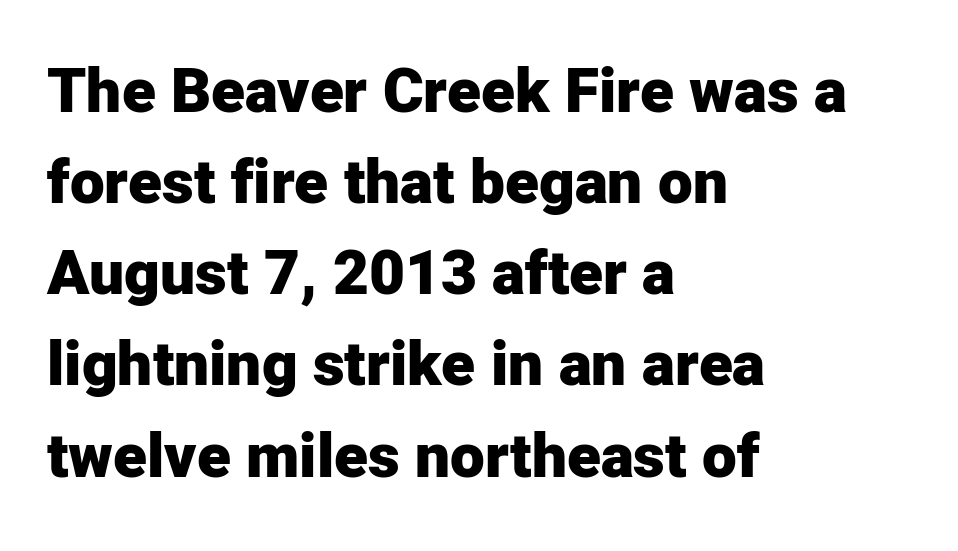
Q: Is the text bold? A: Yes.
Q: Is the text italic (slanted)? A: No, it is upright.
Q: Is the typeface a serif or a sans-serif typeface? A: Sans-serif.
Q: Is the text underlined? A: No.
Q: How is the paragraph aligned? A: Left-aligned.
Q: Is the spacing between letters normal or unusually wide? A: Normal.
Q: Is the spacing between lines tight, normal or loose? A: Normal.
Q: Width (condensed, normal, or wide)? A: Normal.
Q: Stroke contrast? A: Low.
Q: x-height? A: Medium.
Q: Monospaced? A: No.
